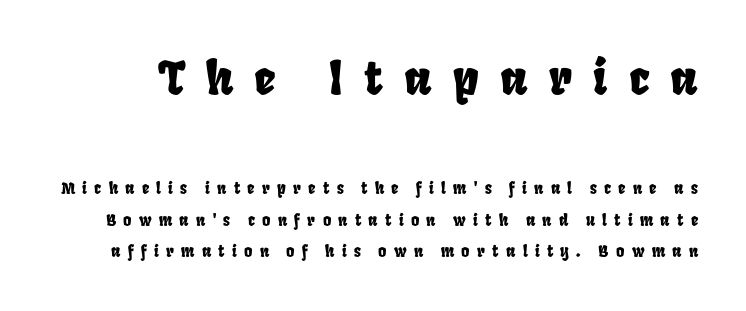
{"width": "condensed", "stroke_contrast": "low", "x_height": "large", "monospaced": "no", "underline": "no", "line_spacing": "loose", "line_spacing_ratio": 1.97, "letter_spacing": "wide", "letter_spacing_em": 0.45, "larger_block": "first", "size_ratio": 2.94, "glyph_px": 47}
